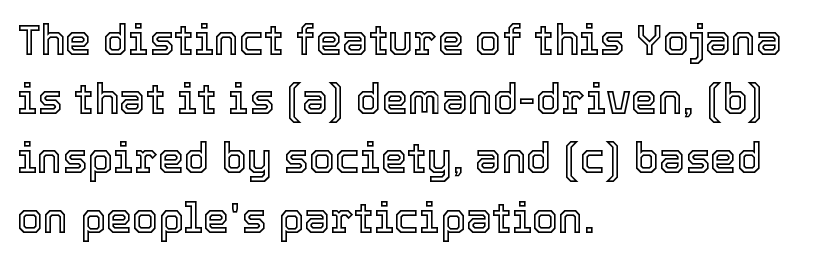
The image shows 42 px text type, upright; set left-aligned, normal line spacing (1.41x), normal letter spacing, not underlined; a medium x-height.
